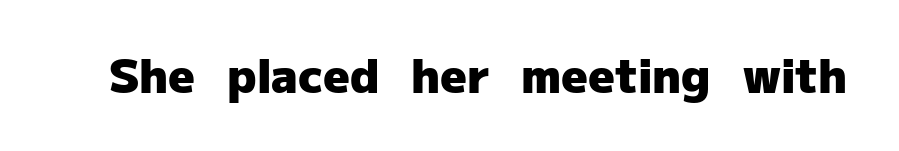
This rendering features lettering with no underline. The type sits square on the baseline with zero lean. Unlike a traditional serif, this face leaves its strokes unadorned. Is this a fixed-width face? No — the glyphs have proportional, varying widths.
